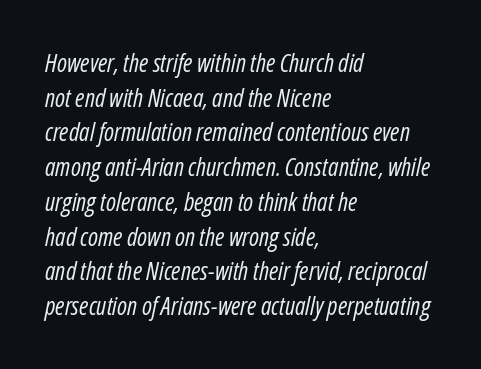
The image shows 25 px text type, italic (leaning right); set left-aligned, normal line spacing (1.39x), normal letter spacing, not underlined.
